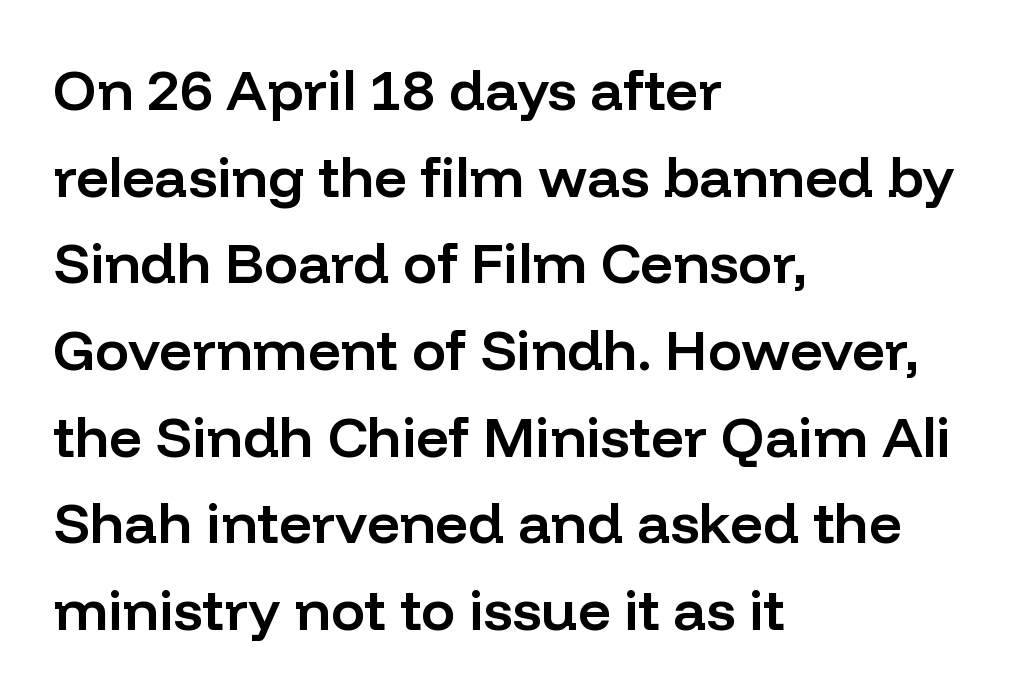
{"serif": "no", "italic": "no", "bold": "semi", "weight": "semibold", "width": "normal", "stroke_contrast": "low", "x_height": "medium", "monospaced": "no", "underline": "no", "align": "left", "line_spacing": "normal", "line_spacing_ratio": 1.52, "letter_spacing": "normal", "letter_spacing_em": 0.0, "glyph_px": 57}
